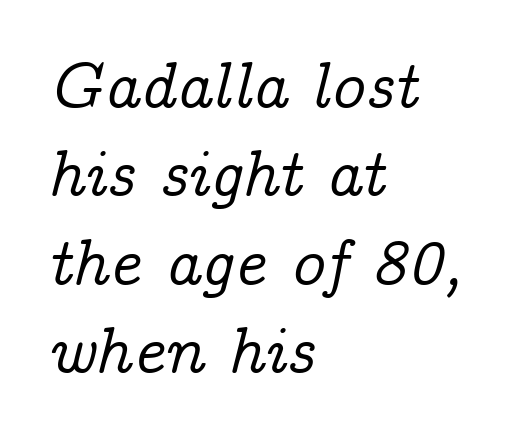
{"serif": "yes", "italic": "yes", "lean": "right", "slant_degrees": 14, "width": "normal", "stroke_contrast": "low", "x_height": "medium", "monospaced": "no", "underline": "no", "align": "left", "line_spacing": "normal", "line_spacing_ratio": 1.34, "letter_spacing": "normal", "letter_spacing_em": 0.0, "glyph_px": 66}
